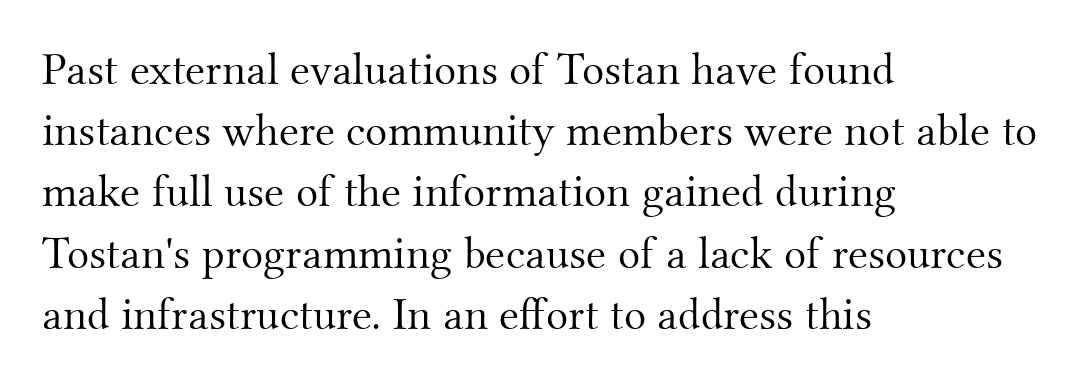
{"serif": "yes", "italic": "no", "bold": "no", "weight": "light", "width": "normal", "stroke_contrast": "medium", "x_height": "small", "monospaced": "no", "underline": "no", "align": "left", "line_spacing": "normal", "line_spacing_ratio": 1.33, "letter_spacing": "normal", "letter_spacing_em": 0.0, "glyph_px": 46}
